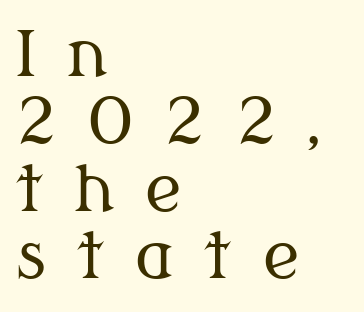
Q: Is the text bold? A: No.
Q: Is the text italic (slanted)? A: No, it is upright.
Q: Is the typeface a serif or a sans-serif typeface? A: Serif.
Q: Is the text underlined? A: No.
Q: How is the paragraph aligned? A: Left-aligned.
Q: Is the spacing between letters normal or unusually wide? A: Unusually wide.
Q: Is the spacing between lines tight, normal or loose? A: Tight.
Q: Width (condensed, normal, or wide)? A: Normal.
Q: Stroke contrast? A: Medium.
Q: x-height? A: Medium.
Q: Monospaced? A: No.
